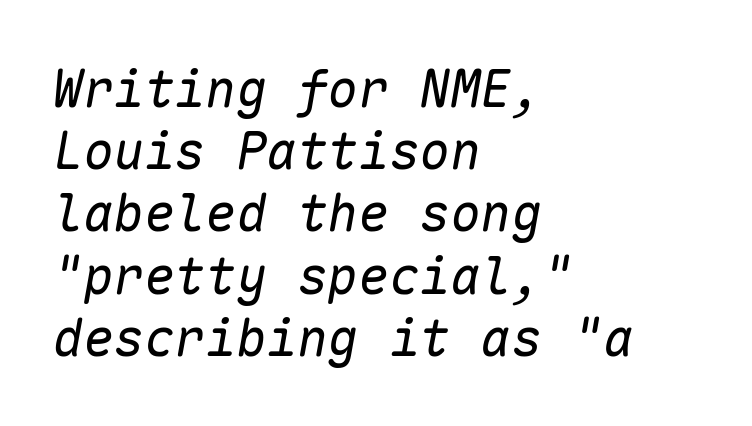
The weight would be labelled regular, book, light, or lighter still. Each row of text sits above clean, open space. Does the copy run flush right? No — it runs flush left. This is oblique type, the kind used for emphasis or titles. The horizontal fit of the characters is conventional and even.
